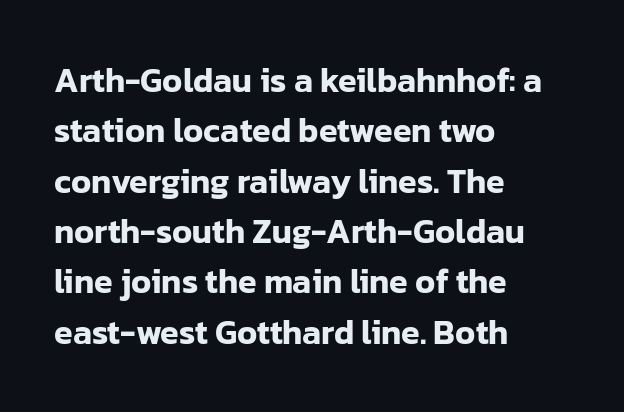
The image shows 34 px sans-serif type, upright; set left-aligned, normal line spacing (1.48x), normal letter spacing, not underlined; low stroke contrast and a medium x-height.
